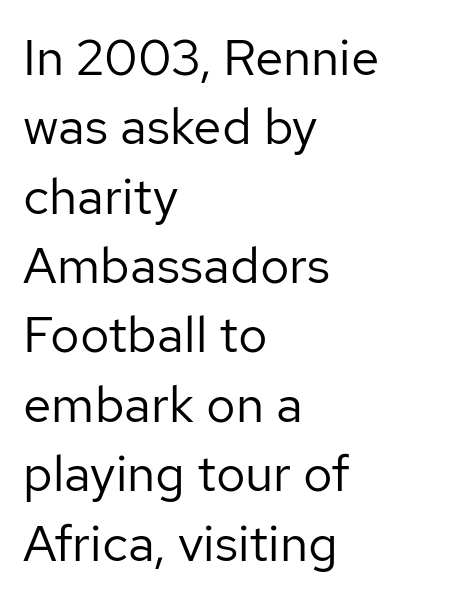
Q: Is the text bold? A: No.
Q: Is the text italic (slanted)? A: No, it is upright.
Q: Is the typeface a serif or a sans-serif typeface? A: Sans-serif.
Q: Is the text underlined? A: No.
Q: How is the paragraph aligned? A: Left-aligned.
Q: Is the spacing between letters normal or unusually wide? A: Normal.
Q: Is the spacing between lines tight, normal or loose? A: Normal.
Q: Width (condensed, normal, or wide)? A: Normal.
Q: Stroke contrast? A: Low.
Q: x-height? A: Medium.
Q: Monospaced? A: No.
